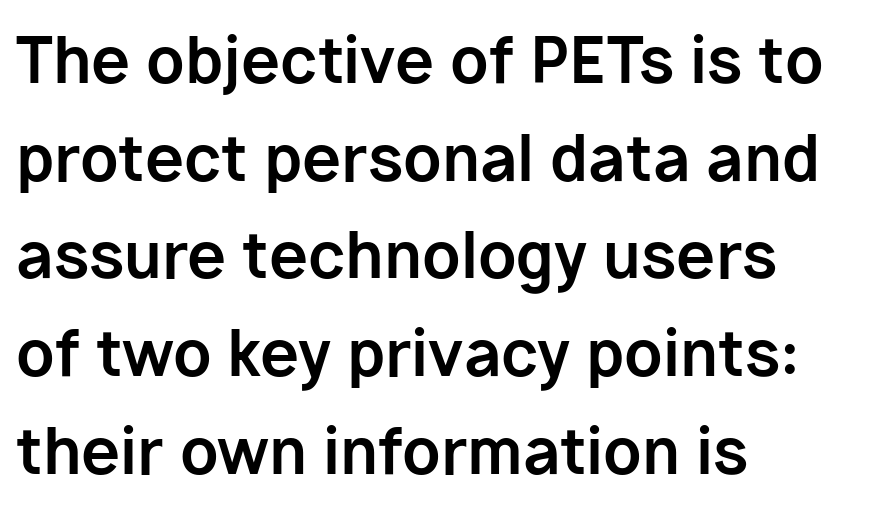
{"serif": "no", "italic": "no", "bold": "yes", "weight": "bold", "width": "normal", "stroke_contrast": "low", "x_height": "medium", "monospaced": "no", "underline": "no", "align": "left", "line_spacing": "normal", "line_spacing_ratio": 1.55, "letter_spacing": "normal", "letter_spacing_em": 0.0, "glyph_px": 63}
